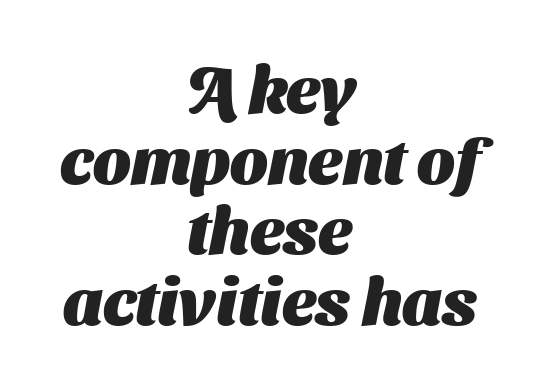
This rendering employs a face without finishing strokes, i.e., a sans-serif. Leading is clearly below the norm, producing a dense column. The typesetter chose a symmetrical, centered arrangement here. Spacing verdict: proportional, widths tailored to each character.
